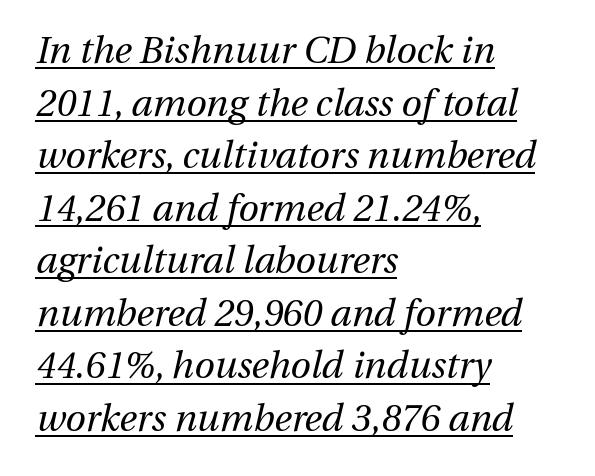
{"italic": "yes", "lean": "right", "slant_degrees": 13, "bold": "no", "weight": "regular", "width": "normal", "stroke_contrast": "medium", "x_height": "medium", "monospaced": "no", "underline": "yes", "align": "left", "line_spacing": "normal", "line_spacing_ratio": 1.42, "letter_spacing": "normal", "letter_spacing_em": 0.0, "glyph_px": 37}
